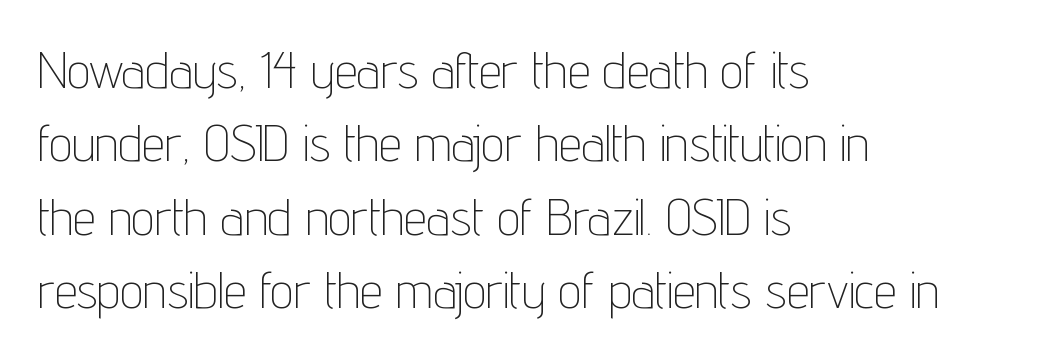
Is the stroke heavy? The answer is a plain regular-or-lighter. The rendering uses natural spacing where letterforms have individual widths. Designer's note — italics off, roman on. Where is the straight margin? On the left. The space between consecutive lines is moderate. Grotesque or geometric, the face here clearly has no serifs.
